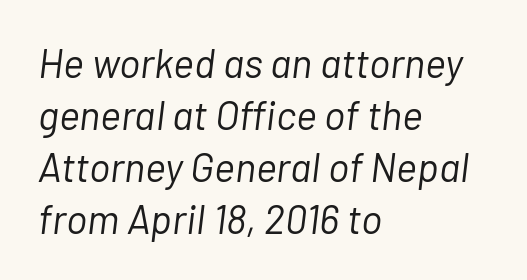
Note the varied advance widths — an 'i' is clearly narrower than an 'm'. Inter-character spacing is left at the font's built-in metrics. Italic? Definitely — the glyphs are oblique. Stems here are at most as thick as an everyday book face. Alignment: flush left.
